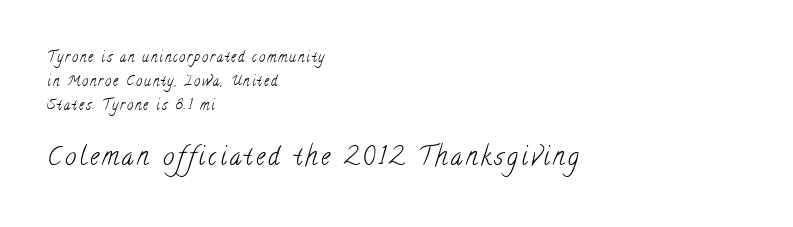
Nobody drew a line under any word here. The letters in the lower block stand taller than those in the block above. Horizontally, the lines are justified to the leading edge only. Letters have the restrained weight of plain body copy at most.
